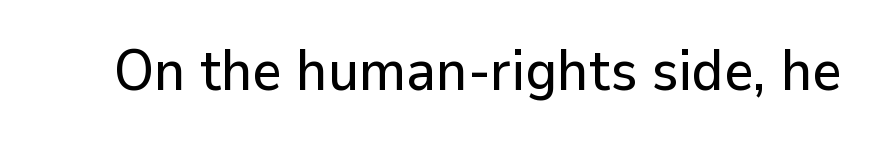
{"serif": "no", "italic": "no", "width": "normal", "stroke_contrast": "low", "x_height": "medium", "monospaced": "no", "underline": "no", "letter_spacing": "normal", "letter_spacing_em": 0.0, "glyph_px": 57}
